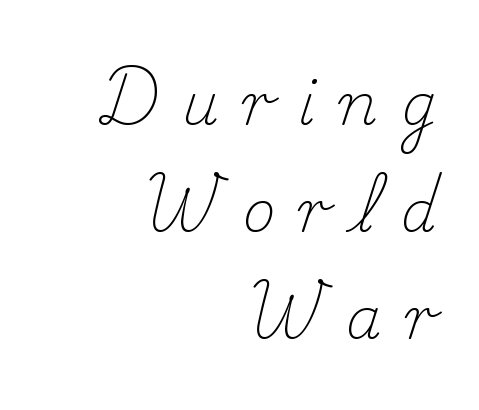
Q: Is the text bold? A: No.
Q: Is the text italic (slanted)? A: Yes.
Q: Is the typeface a serif or a sans-serif typeface? A: Serif.
Q: Is the text underlined? A: No.
Q: How is the paragraph aligned? A: Right-aligned.
Q: Is the spacing between letters normal or unusually wide? A: Unusually wide.
Q: Width (condensed, normal, or wide)? A: Normal.
Q: Stroke contrast? A: Medium.
Q: x-height? A: Small.
Q: Monospaced? A: No.
